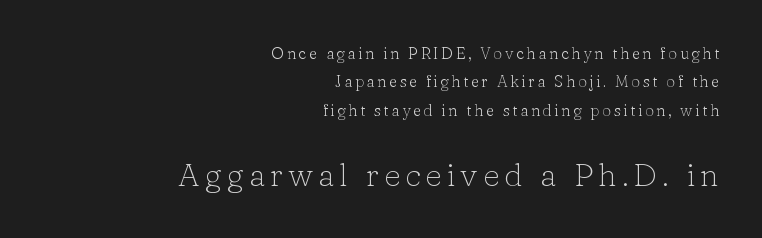
{"serif": "yes", "italic": "no", "bold": "no", "weight": "light", "width": "normal", "stroke_contrast": "low", "x_height": "medium", "monospaced": "no", "underline": "no", "align": "right", "line_spacing_ratio": 1.77, "larger_block": "second", "size_ratio": 2.0, "glyph_px": 32}
